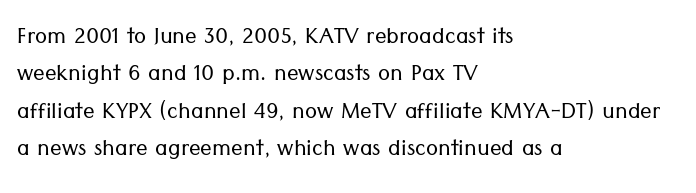
The image shows 29 px light sans-serif type, upright; set left-aligned, normal line spacing (1.29x), normal letter spacing, not underlined; low stroke contrast and a medium x-height.
